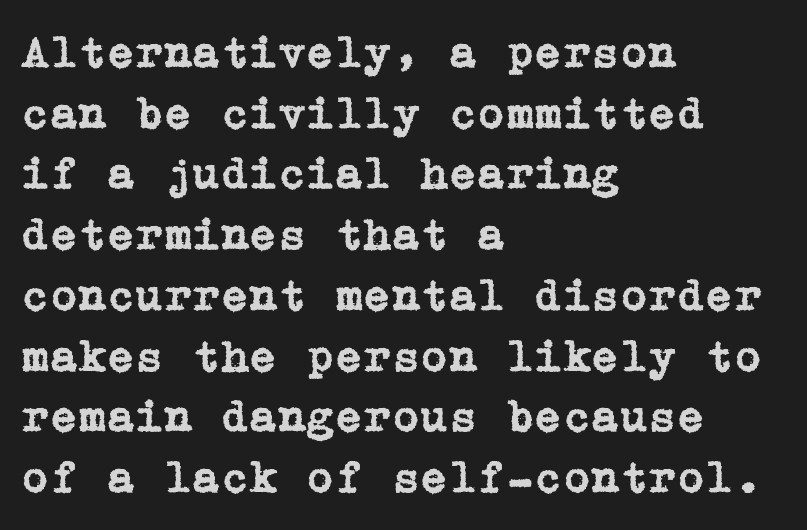
Q: Is the text italic (slanted)? A: No, it is upright.
Q: Is the typeface a serif or a sans-serif typeface? A: Serif.
Q: Is the text underlined? A: No.
Q: How is the paragraph aligned? A: Left-aligned.
Q: Is the spacing between letters normal or unusually wide? A: Normal.
Q: Is the spacing between lines tight, normal or loose? A: Normal.
Q: Width (condensed, normal, or wide)? A: Normal.
Q: Stroke contrast? A: Low.
Q: x-height? A: Medium.
